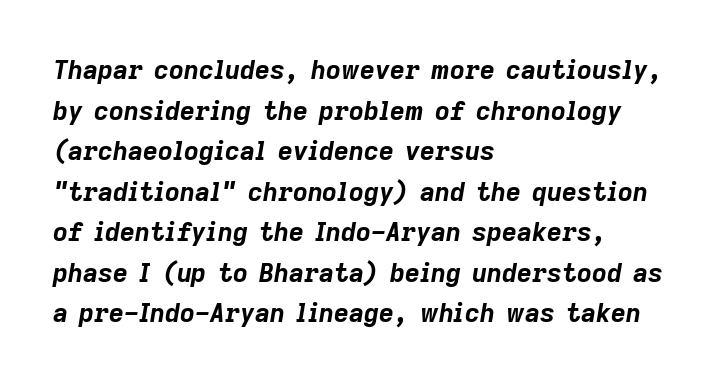
The image shows 26 px bold type, italic (leaning right); set left-aligned, normal line spacing (1.56x), normal letter spacing, not underlined.
